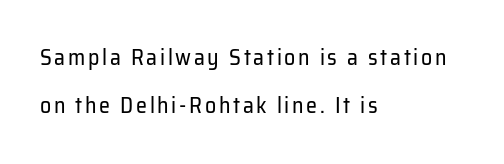
Q: Is the text bold? A: No.
Q: Is the text italic (slanted)? A: No, it is upright.
Q: Is the text underlined? A: No.
Q: How is the paragraph aligned? A: Left-aligned.
Q: Is the spacing between lines tight, normal or loose? A: Loose.
